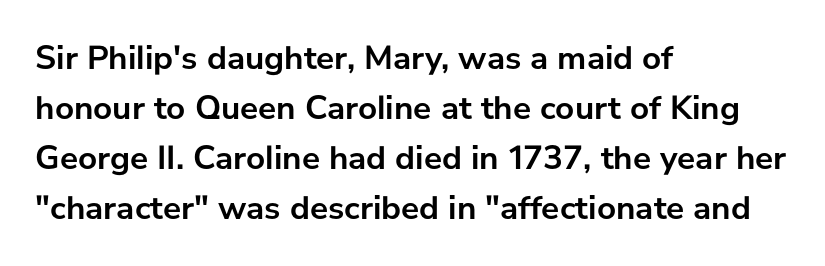
The image shows 34 px semibold sans-serif type, upright; set left-aligned, normal line spacing (1.47x), normal letter spacing, not underlined; low stroke contrast and a medium x-height.
